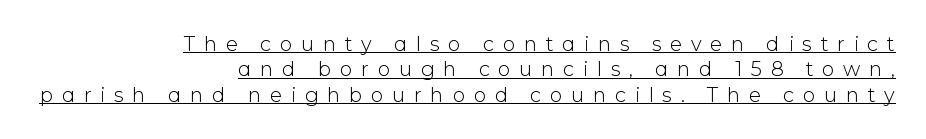
{"italic": "no", "bold": "no", "underline": "yes", "align": "right", "line_spacing": "normal", "line_spacing_ratio": 1.27, "letter_spacing": "wide", "letter_spacing_em": 0.43, "glyph_px": 20}
